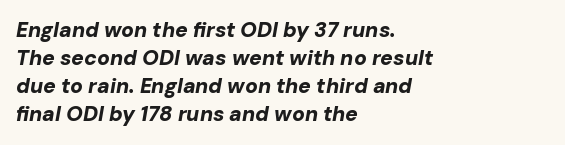
Q: Is the text bold? A: Yes.
Q: Is the text italic (slanted)? A: Yes, it leans right by about 10 degrees.
Q: Is the text underlined? A: No.
Q: How is the paragraph aligned? A: Left-aligned.
Q: Is the spacing between letters normal or unusually wide? A: Normal.
Q: Is the spacing between lines tight, normal or loose? A: Normal.
